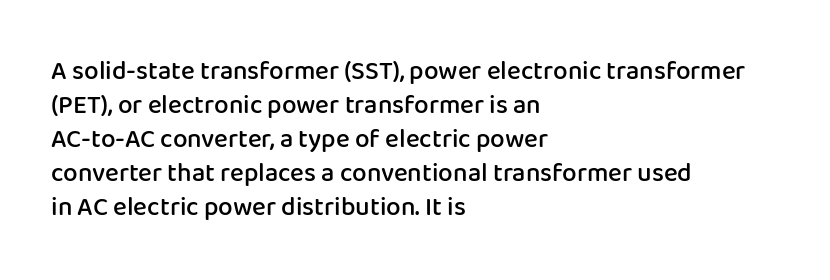
{"italic": "no", "bold": "semi", "underline": "no", "align": "left", "line_spacing": "normal", "line_spacing_ratio": 1.31, "letter_spacing": "normal", "letter_spacing_em": 0.0, "glyph_px": 26}
